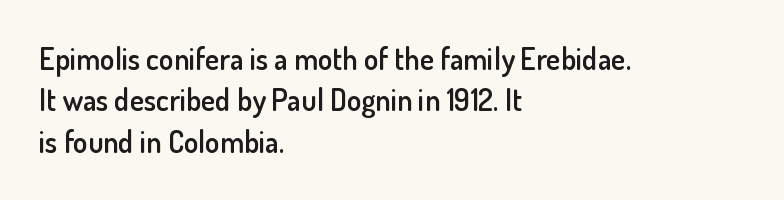
Rows of type keep a routine distance in the vertical direction. The glyphs are unaccompanied by any horizontal stroke below them. This sample has the flowing, uneven cadence of proportional lettering. Compared with a centered layout, this one pins lines to the left instead.
